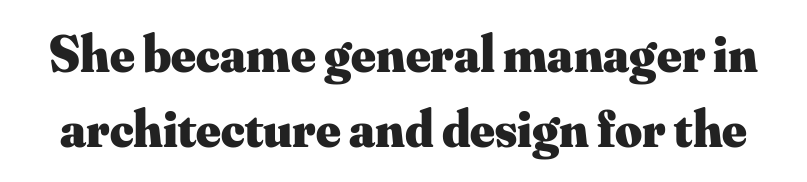
I'd describe the lettering as bold — thick and assertive. Proportional: the letters do not fall into vertical columns. It's the straight-up-and-down kind of type. The tracking reads as untouched default to a designer's eye. Lines of text with bare space underneath. Classification — serif.
